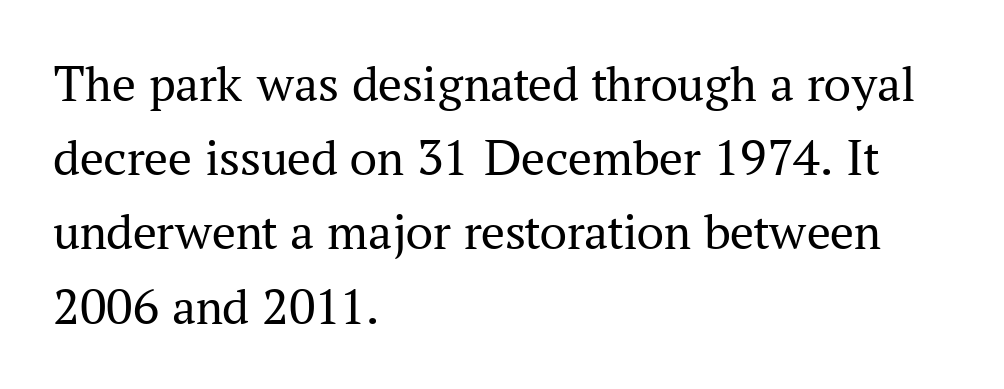
The typography opts for an upright posture over an oblique one. What's the leading like? Ordinary, nothing unusual. The zone under the glyphs is completely vacant. Small tapered or slab feet sit at the stroke ends, so this counts as serif.
